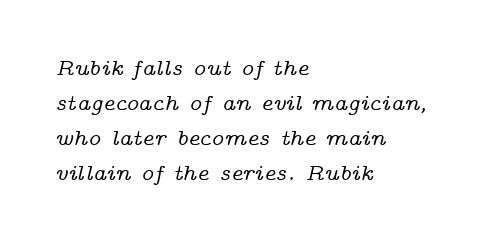
The image shows 23 px text type, italic (leaning right); set left-aligned, normal line spacing (1.52x), normal letter spacing, not underlined.
